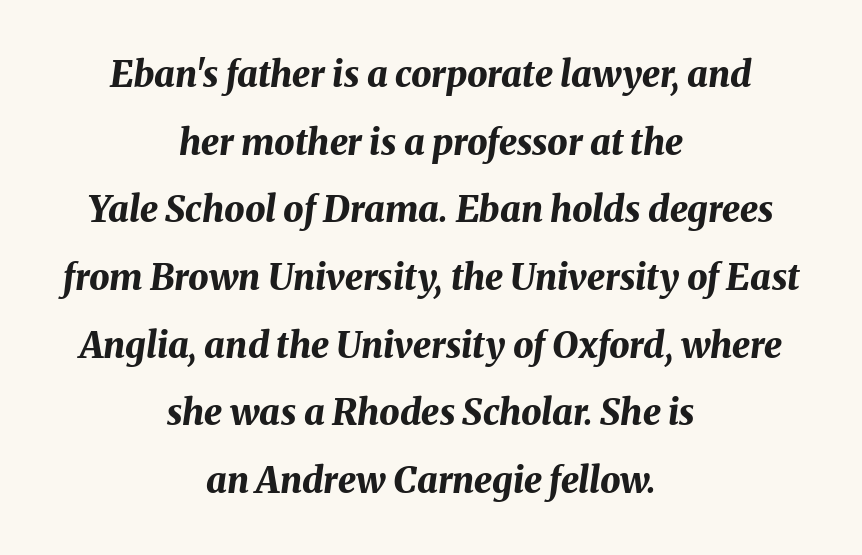
The image shows 36 px bold type, italic (leaning right); set centered, line spacing 1.88x, normal letter spacing, not underlined; medium stroke contrast and a medium x-height.
